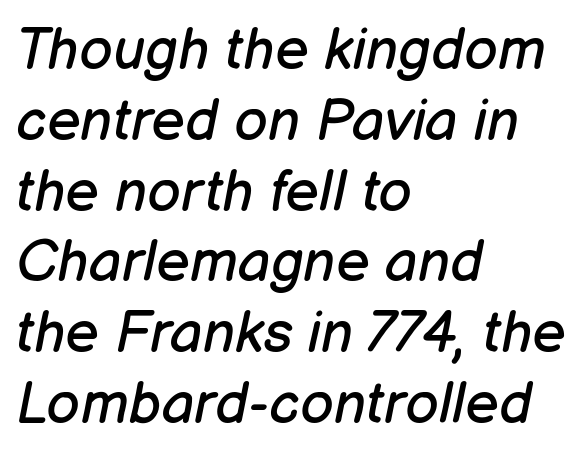
The image shows 58 px regular-weight type, italic (leaning right); set left-aligned, line spacing 1.22x, normal letter spacing, not underlined; low stroke contrast and a medium x-height.
